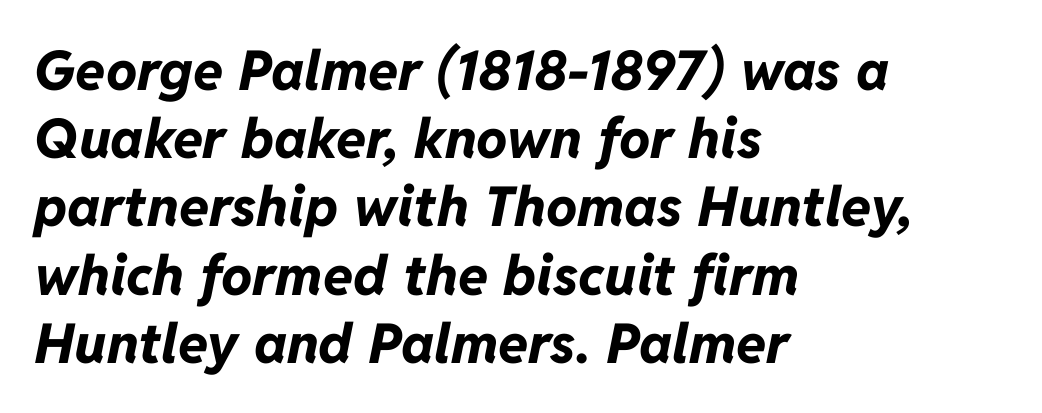
{"italic": "yes", "lean": "right", "slant_degrees": 11, "bold": "yes", "weight": "bold", "width": "normal", "stroke_contrast": "low", "x_height": "medium", "monospaced": "no", "underline": "no", "align": "left", "line_spacing_ratio": 1.24, "letter_spacing": "normal", "letter_spacing_em": 0.0, "glyph_px": 55}
